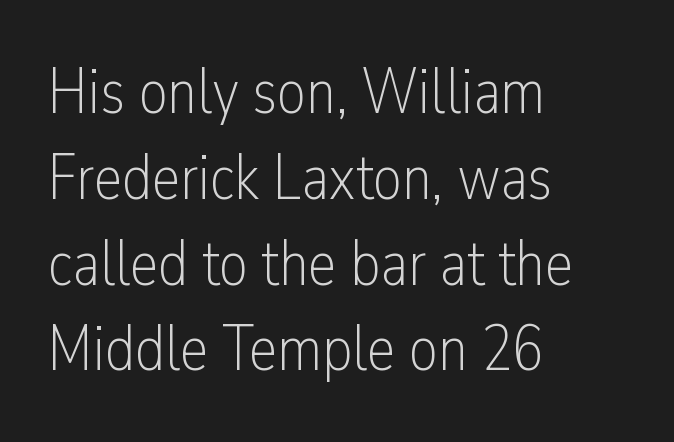
The typesetter chose a ragged-right arrangement here. The lettering holds an erect, upright posture throughout. Look at the tracking — it's just the regular setting, nothing added. Weight: regular or lighter. The zone under the glyphs is completely vacant. Compared with typical paragraphs, the rows here are spaced about the same.
